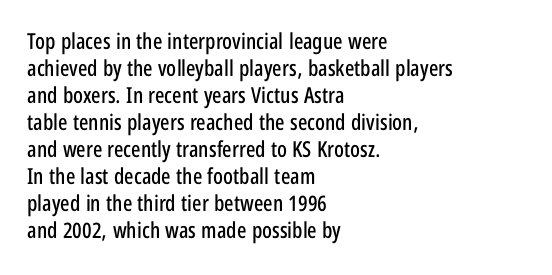
The horizontal fit of the characters is conventional and even. The typesetter chose a ragged-right arrangement here. Upright lettering throughout. The specimen omits any rule beneath the text block's lines.
